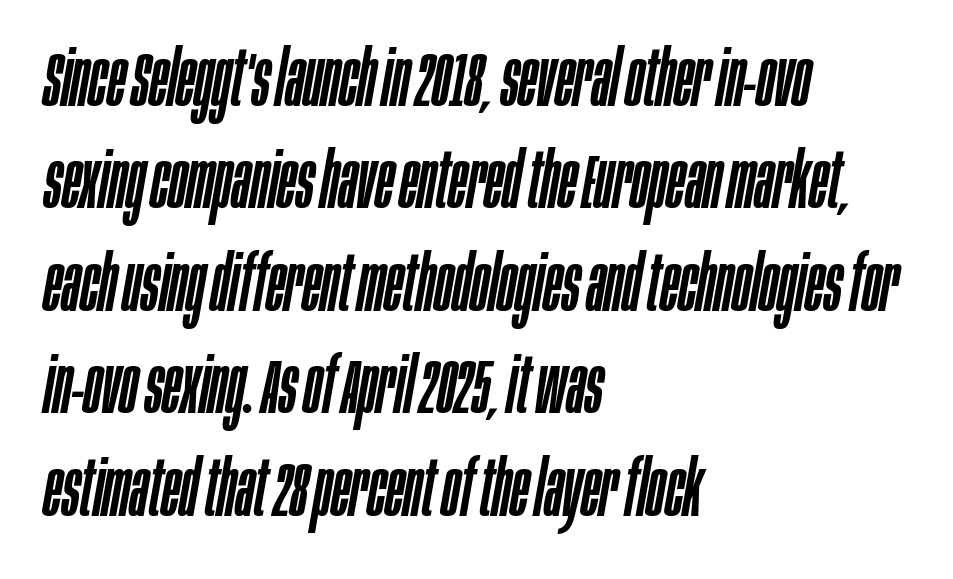
{"italic": "yes", "lean": "right", "slant_degrees": 10, "width": "condensed", "stroke_contrast": "low", "x_height": "large", "monospaced": "no", "underline": "no", "align": "left", "line_spacing": "normal", "line_spacing_ratio": 1.33, "letter_spacing": "normal", "letter_spacing_em": 0.0, "glyph_px": 77}
